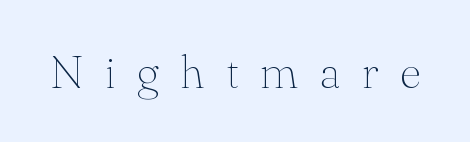
{"serif": "yes", "italic": "no", "bold": "no", "weight": "thin", "width": "normal", "stroke_contrast": "medium", "x_height": "small", "monospaced": "no", "underline": "no", "letter_spacing": "wide", "letter_spacing_em": 0.45, "glyph_px": 47}
